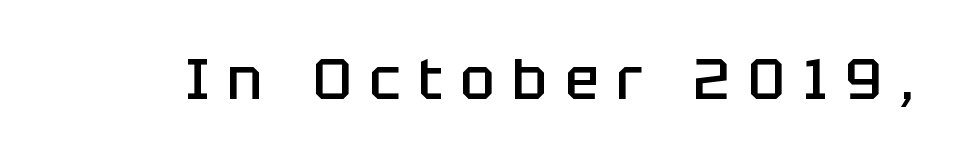
No feet cap the strokes, marking this as sans-serif type. The font is running at a semibold setting, under full bold. Does the lettering tilt? It doesn't — this is upright. Here the glyphs are tracked loosely, breaking word shapes into spaced letters. Any mark beneath the type? The region is blank.
